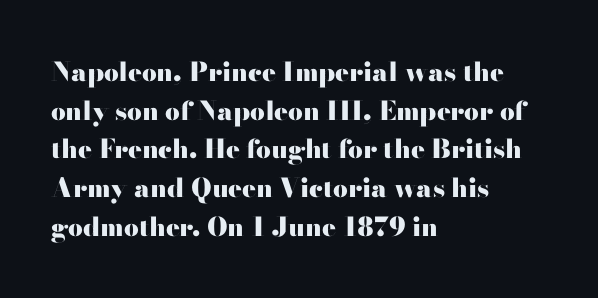
Leading: standard. Glyph-to-glyph distance matches everyday printed text. The face used here has the dense, thick strokes of a bold. These lines stack with their left ends in a neat column.
